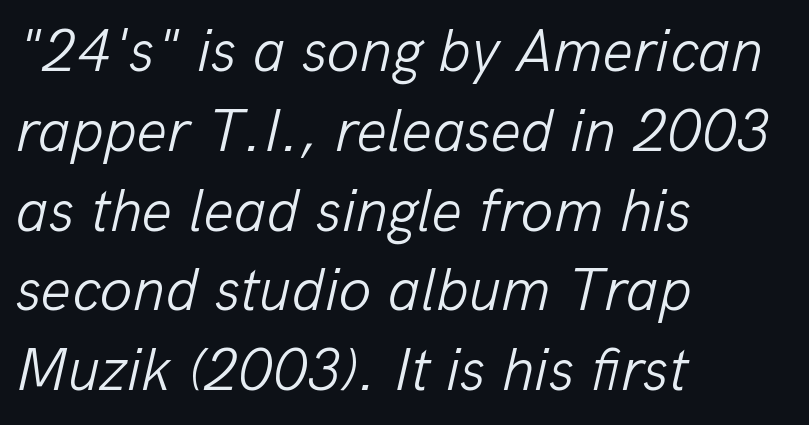
Words appear dense and cohesive because spacing is normal. Does the leading feel generous? No, just average. Only glyphs here, with clear space below each row. The strokes carry an ordinary text weight at most. Line starts are locked; line ends wander.
